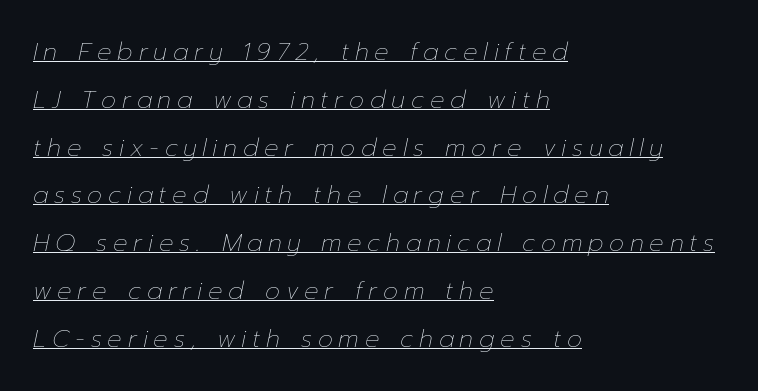
Q: Is the text bold? A: No.
Q: Is the text italic (slanted)? A: Yes, it leans right by about 12 degrees.
Q: Is the text underlined? A: Yes.
Q: How is the paragraph aligned? A: Left-aligned.
Q: Is the spacing between letters normal or unusually wide? A: Unusually wide.
Q: Is the spacing between lines tight, normal or loose? A: Loose.
